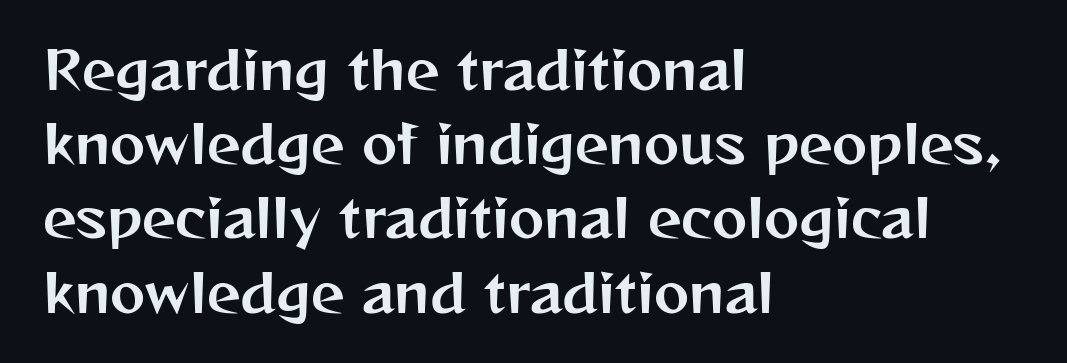
The space directly below the letters is spotless. Tracking value appears to be zero — textbook default spacing. The type family on display is of the sans-serif kind. Horizontally, the lines are justified to the leading edge only. When letters stand straight like this, we call the style roman or upright. Proportional: the letters do not fall into vertical columns.
